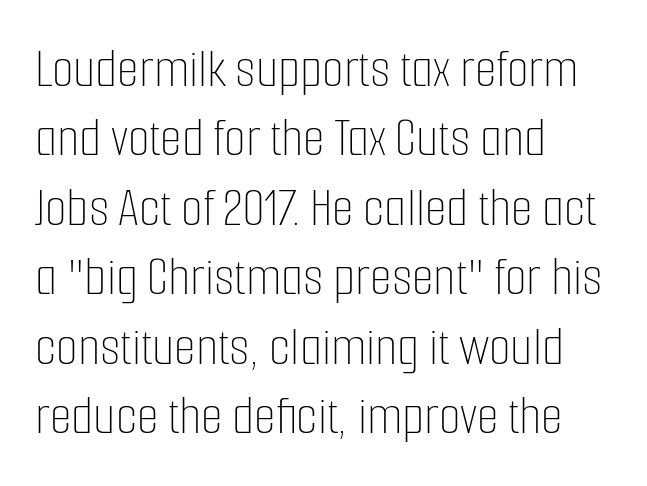
A typesetter would call this proportional, since set widths differ per character. Line beginnings align vertically; line endings do not. Decoration check: the copy has no underline. The letters sit at their default tracking, neither squeezed nor spread. The weight would be labelled regular, book, light, or lighter still. Upright lettering throughout.
